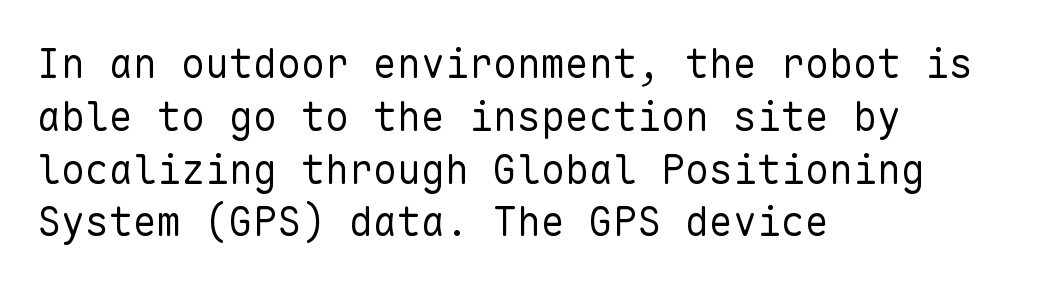
{"serif": "no", "italic": "no", "bold": "no", "weight": "regular", "width": "normal", "stroke_contrast": "low", "x_height": "medium", "monospaced": "yes", "underline": "no", "align": "left", "line_spacing": "normal", "line_spacing_ratio": 1.32, "letter_spacing": "normal", "letter_spacing_em": 0.0, "glyph_px": 40}
